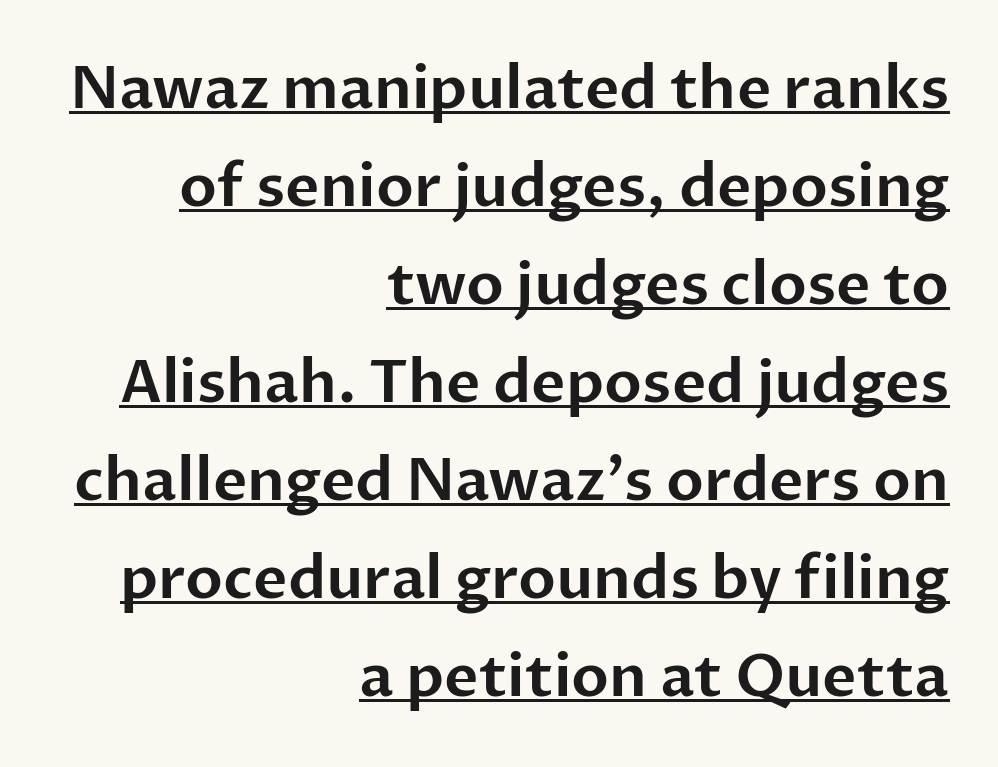
Spacing verdict: proportional, widths tailored to each character. Typeset ragged left — the right edge is the straight one. The typography opts for an upright posture over an oblique one. One glance says typical: line gaps are just what's usual. Nope, no serifs anywhere on these letters. Look at the tracking — it's just the regular setting, nothing added.
